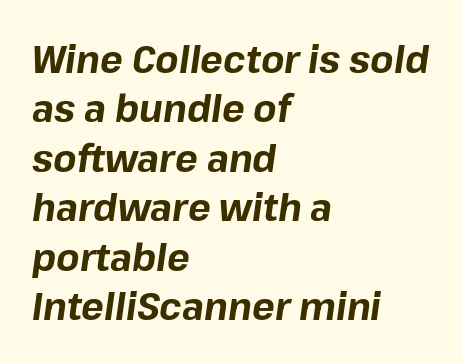
Standard letterfit; no display-style spreading of the glyphs. The lettering tilts uniformly, giving the passage an italic look. Normally led — the rows are evenly, conventionally spaced. A clean baseline with only descenders dipping below it.
